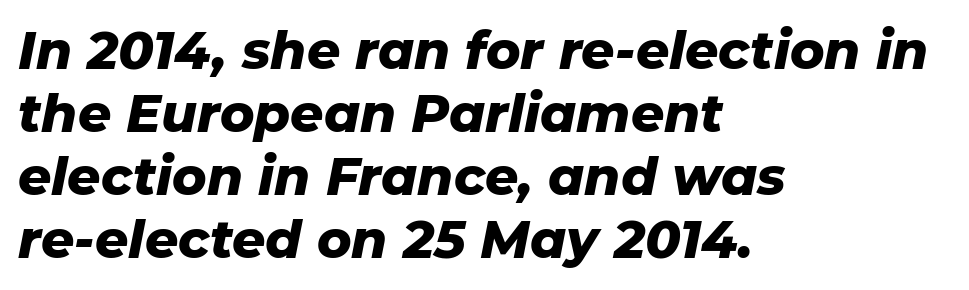
Q: Is the text bold? A: Yes.
Q: Is the text italic (slanted)? A: Yes, it leans right by about 11 degrees.
Q: Is the text underlined? A: No.
Q: How is the paragraph aligned? A: Left-aligned.
Q: Is the spacing between letters normal or unusually wide? A: Normal.
Q: Width (condensed, normal, or wide)? A: Normal.
Q: Stroke contrast? A: Low.
Q: x-height? A: Medium.
Q: Monospaced? A: No.
